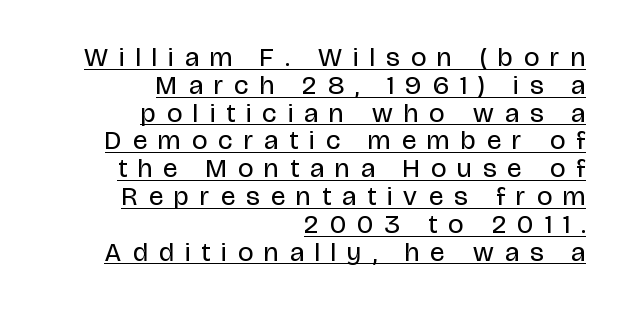
The typeface has the unassuming heft of standard copy or less. These lines are set flush right with a ragged left edge. Summary of vertical rhythm: compact, with narrow interline spacing. Caption: expanded tracking, letters set apart.
